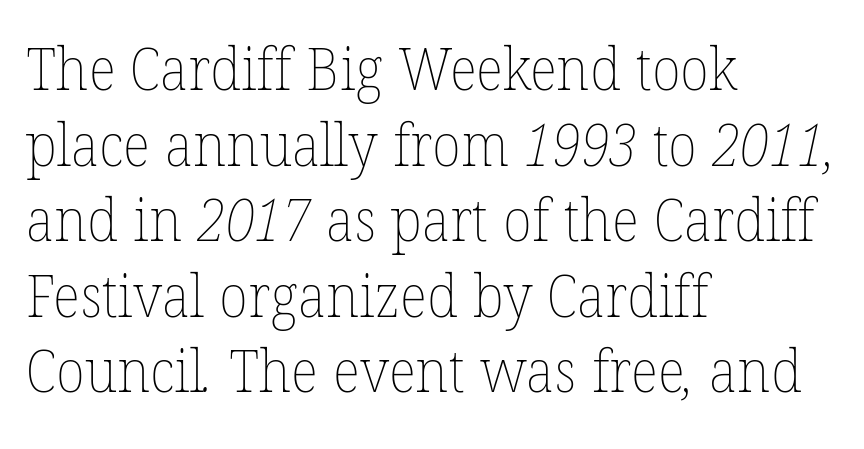
One-word summary of the alignment: left. Note the varied advance widths — an 'i' is clearly narrower than an 'm'. Anything drawn beneath the words? Only blank space. The type is set solid horizontally, with unmodified tracking. This sample keeps an unexceptional amount of space between lines. Weight: regular or lighter.
